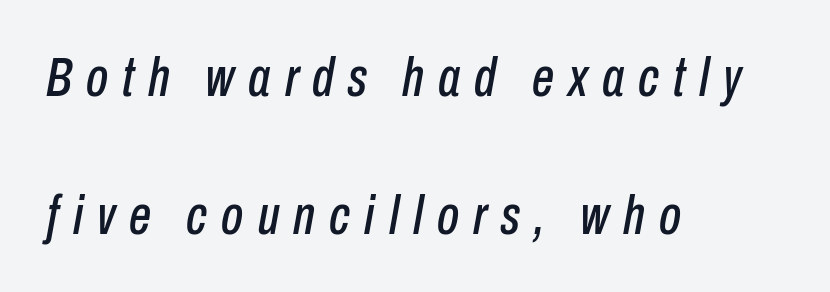
The image shows 56 px condensed type, italic (leaning right); set left-aligned, loose line spacing (2.46x), unusually wide letter spacing (+0.25 em), not underlined; low stroke contrast and a medium x-height.
